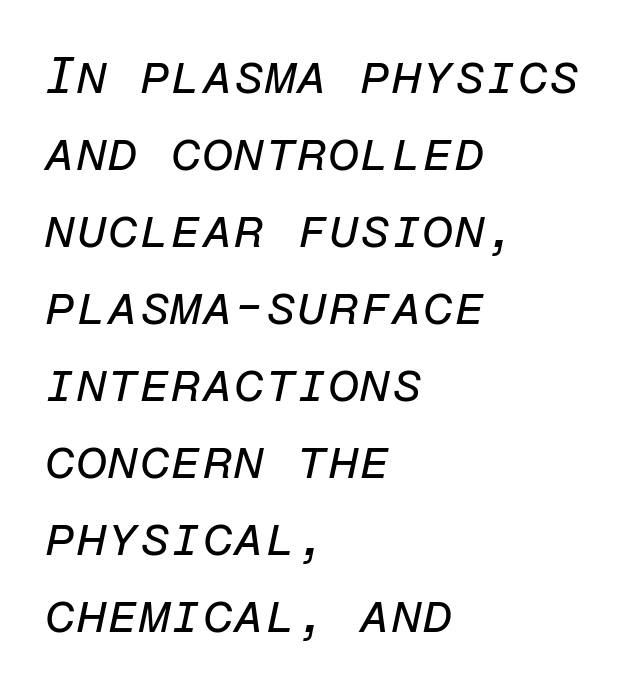
Q: Is the text bold? A: No.
Q: Is the text italic (slanted)? A: Yes, it leans right by about 12 degrees.
Q: Is the text underlined? A: No.
Q: How is the paragraph aligned? A: Left-aligned.
Q: Is the spacing between letters normal or unusually wide? A: Normal.
Q: Is the spacing between lines tight, normal or loose? A: Normal.
Q: Width (condensed, normal, or wide)? A: Normal.
Q: Stroke contrast? A: Low.
Q: x-height? A: Medium.
Q: Monospaced? A: Yes.
